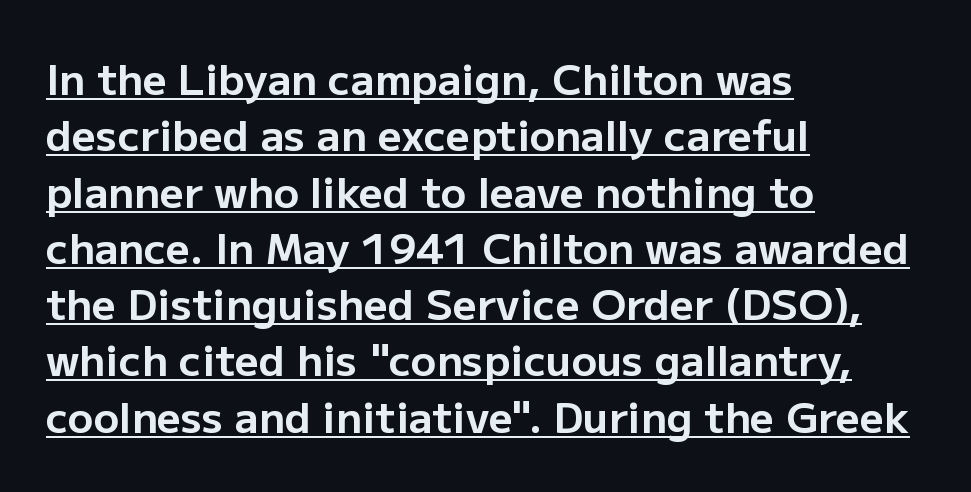
{"serif": "no", "italic": "no", "bold": "yes", "weight": "bold", "width": "normal", "stroke_contrast": "low", "x_height": "medium", "monospaced": "no", "underline": "yes", "align": "left", "line_spacing": "normal", "line_spacing_ratio": 1.34, "letter_spacing": "normal", "letter_spacing_em": 0.0, "glyph_px": 42}
